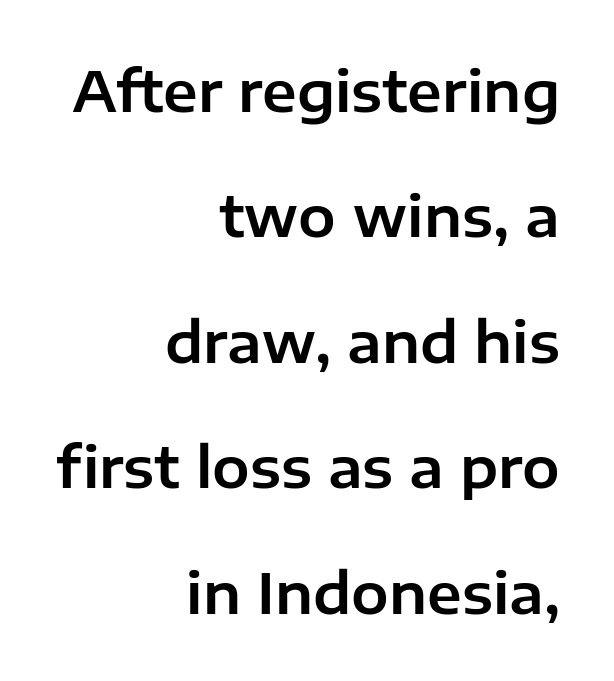
Q: Is the text italic (slanted)? A: No, it is upright.
Q: Is the typeface a serif or a sans-serif typeface? A: Sans-serif.
Q: Is the text underlined? A: No.
Q: How is the paragraph aligned? A: Right-aligned.
Q: Is the spacing between letters normal or unusually wide? A: Normal.
Q: Is the spacing between lines tight, normal or loose? A: Loose.
Q: Width (condensed, normal, or wide)? A: Normal.
Q: Stroke contrast? A: Low.
Q: x-height? A: Medium.
Q: Monospaced? A: No.
